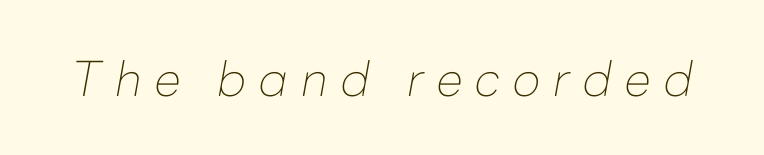
{"italic": "yes", "lean": "right", "slant_degrees": 10, "bold": "no", "weight": "thin", "width": "normal", "stroke_contrast": "low", "x_height": "medium", "monospaced": "no", "underline": "no", "letter_spacing": "wide", "letter_spacing_em": 0.27, "glyph_px": 48}
